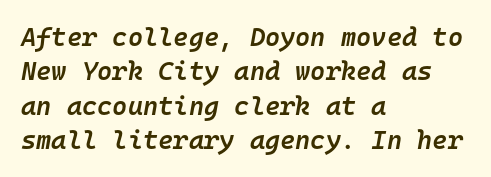
{"italic": "yes", "lean": "right", "slant_degrees": 10, "bold": "semi", "underline": "no", "align": "left", "line_spacing": "normal", "line_spacing_ratio": 1.32, "letter_spacing": "normal", "letter_spacing_em": 0.0, "glyph_px": 26}
